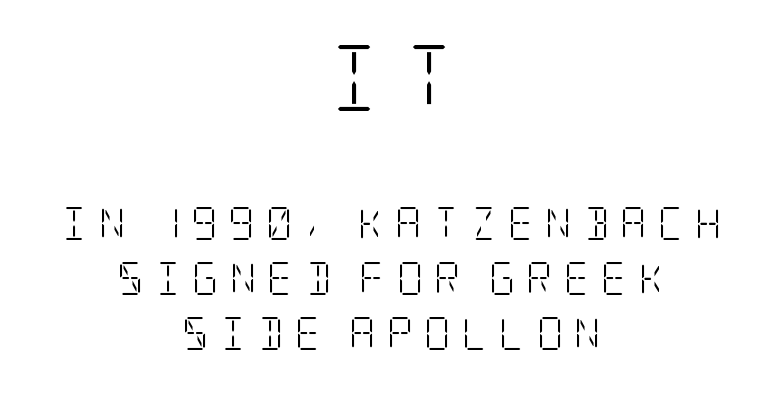
The image shows 66 px light, condensed serif type, upright; set centered, normal line spacing (1.66x), unusually wide letter spacing (+0.32 em), not underlined; the first (top) block is 2.0x larger; low stroke contrast and a large x-height.
